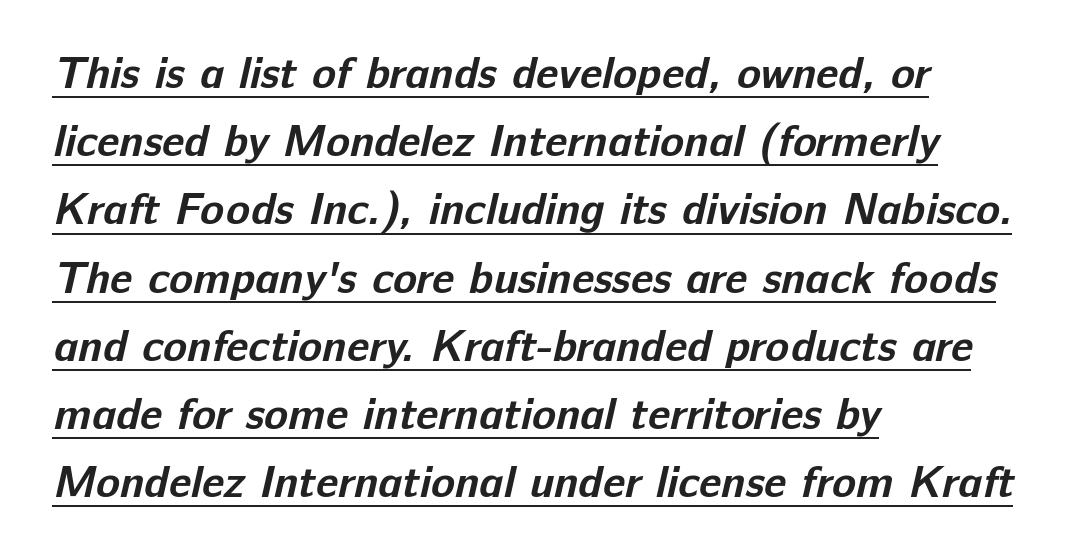
Q: Is the text bold? A: Yes.
Q: Is the typeface a serif or a sans-serif typeface? A: Sans-serif.
Q: Is the text underlined? A: Yes.
Q: How is the paragraph aligned? A: Left-aligned.
Q: Is the spacing between letters normal or unusually wide? A: Normal.
Q: Is the spacing between lines tight, normal or loose? A: Normal.
Q: Width (condensed, normal, or wide)? A: Normal.
Q: Stroke contrast? A: Low.
Q: x-height? A: Medium.
Q: Monospaced? A: No.
